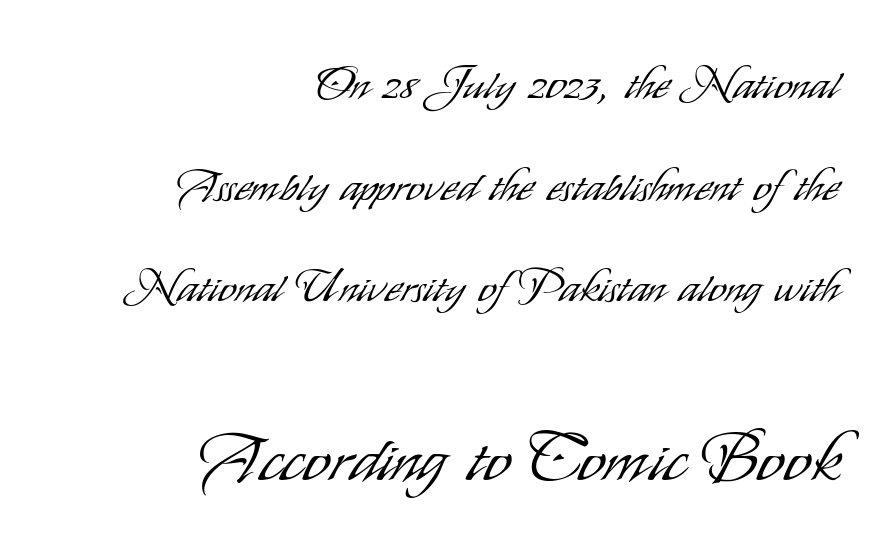
This sample trades compactness for vertical openness between lines. Tracking here is standard; glyphs follow each other at the usual distance. The lower block of text is set noticeably larger than the block above it. Character widths vary here, with narrow letters taking less room than wide ones.
